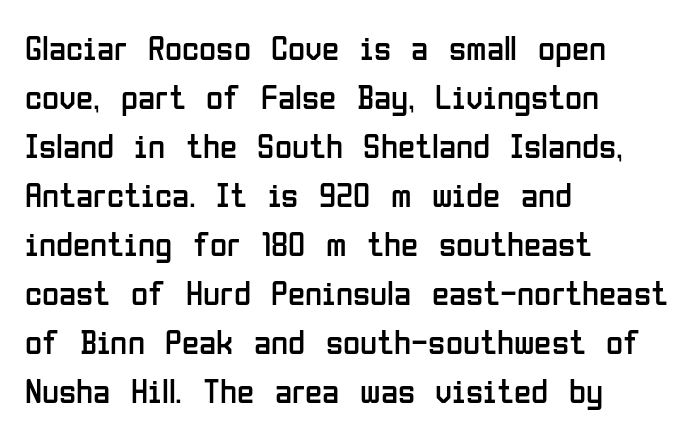
Q: Is the text bold? A: No.
Q: Is the text italic (slanted)? A: No, it is upright.
Q: Is the typeface a serif or a sans-serif typeface? A: Sans-serif.
Q: Is the text underlined? A: No.
Q: How is the paragraph aligned? A: Left-aligned.
Q: Is the spacing between letters normal or unusually wide? A: Normal.
Q: Is the spacing between lines tight, normal or loose? A: Normal.
Q: Width (condensed, normal, or wide)? A: Condensed.
Q: Stroke contrast? A: Low.
Q: x-height? A: Medium.
Q: Monospaced? A: No.
